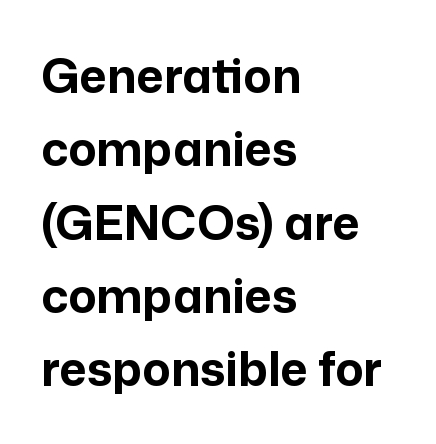
Q: Is the text bold? A: Yes.
Q: Is the text italic (slanted)? A: No, it is upright.
Q: Is the typeface a serif or a sans-serif typeface? A: Sans-serif.
Q: Is the text underlined? A: No.
Q: How is the paragraph aligned? A: Left-aligned.
Q: Is the spacing between letters normal or unusually wide? A: Normal.
Q: Is the spacing between lines tight, normal or loose? A: Normal.
Q: Width (condensed, normal, or wide)? A: Normal.
Q: Stroke contrast? A: Low.
Q: x-height? A: Medium.
Q: Monospaced? A: No.
